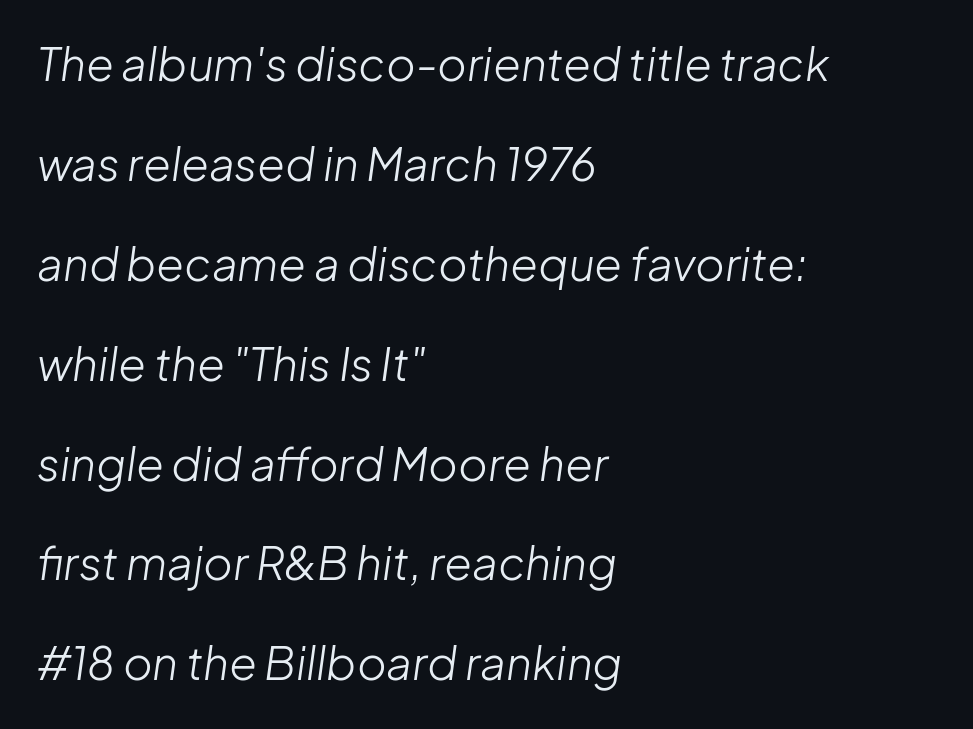
This sample has the flowing, uneven cadence of proportional lettering. These lines were composed using italics. Letters rest on an invisible, unmarked baseline. Each new line begins a long way beneath the previous one. Is this a heavy cut? Hardly; it is regular or lighter.
